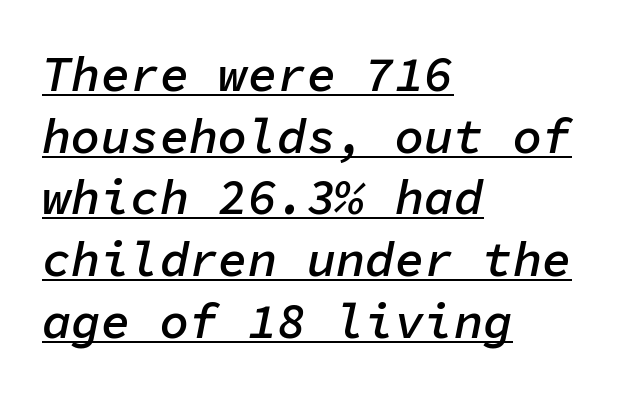
The rendering applies a slant to the glyphs. The face used here is a semibold: visibly heavier than regular, lighter than bold. Where is the straight margin? On the left. Is there an underline? Yes — a line sits under the letters. How are the letters spaced? Ordinarily, with no added tracking. Does the leading feel generous? No, just average.
